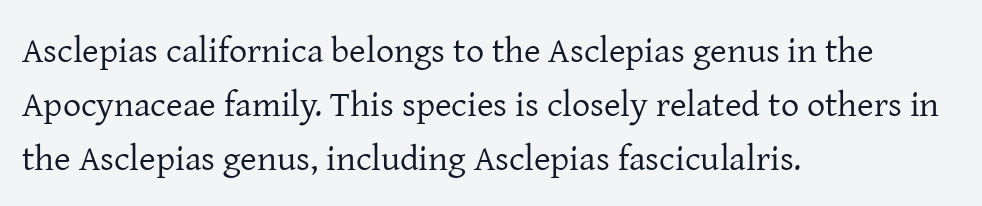
{"serif": "yes", "italic": "no", "bold": "no", "weight": "regular", "width": "normal", "stroke_contrast": "low", "x_height": "medium", "monospaced": "no", "underline": "no", "align": "left", "line_spacing": "normal", "line_spacing_ratio": 1.5, "letter_spacing": "normal", "letter_spacing_em": 0.0, "glyph_px": 36}
